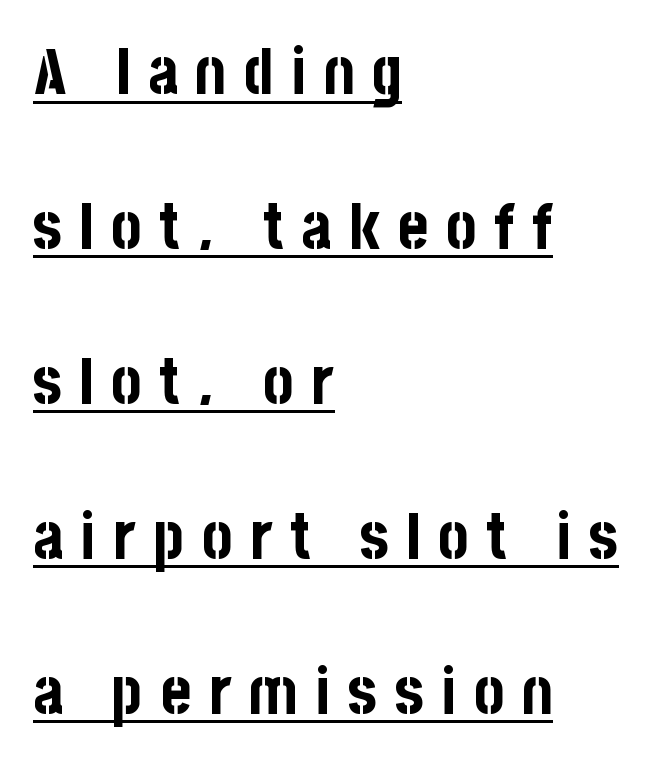
The image shows 64 px bold, condensed sans-serif type, upright; set left-aligned, loose line spacing (2.42x), unusually wide letter spacing (+0.27 em), underlined; low stroke contrast and a large x-height.
